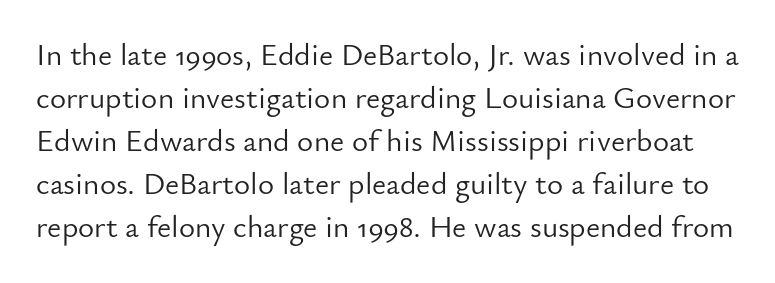
{"serif": "no", "italic": "no", "bold": "no", "weight": "light", "width": "normal", "stroke_contrast": "low", "x_height": "small", "monospaced": "no", "underline": "no", "line_spacing": "normal", "line_spacing_ratio": 1.39, "letter_spacing": "normal", "letter_spacing_em": 0.0, "glyph_px": 31}
